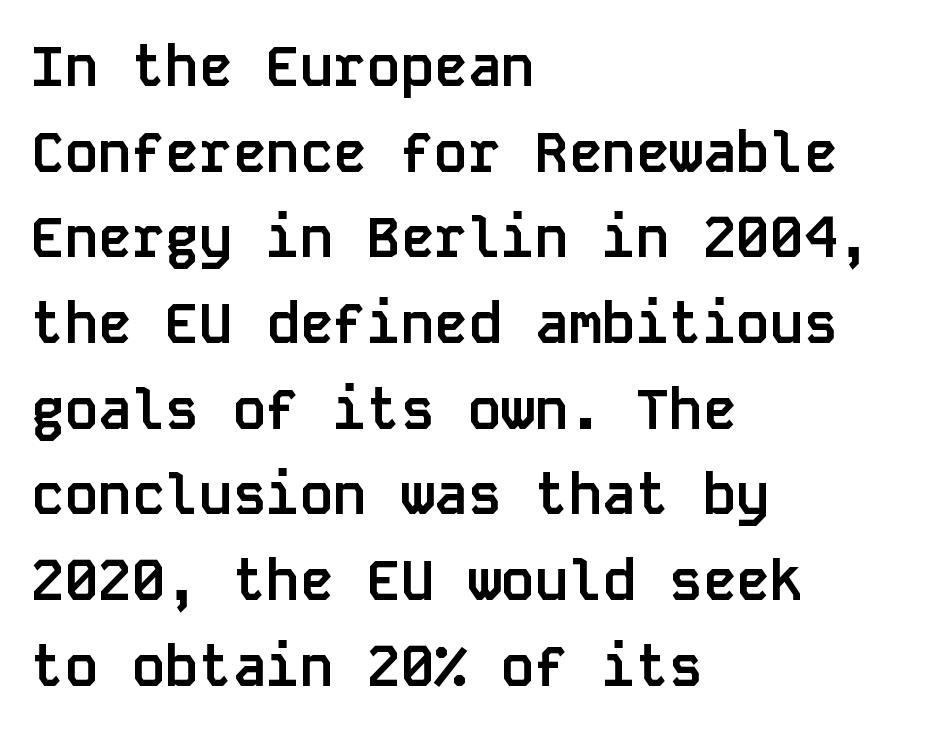
Q: Is the text bold? A: Yes.
Q: Is the text italic (slanted)? A: No, it is upright.
Q: Is the typeface a serif or a sans-serif typeface? A: Sans-serif.
Q: Is the text underlined? A: No.
Q: How is the paragraph aligned? A: Left-aligned.
Q: Is the spacing between letters normal or unusually wide? A: Normal.
Q: Is the spacing between lines tight, normal or loose? A: Normal.
Q: Width (condensed, normal, or wide)? A: Normal.
Q: Stroke contrast? A: Low.
Q: x-height? A: Large.
Q: Monospaced? A: Yes.
